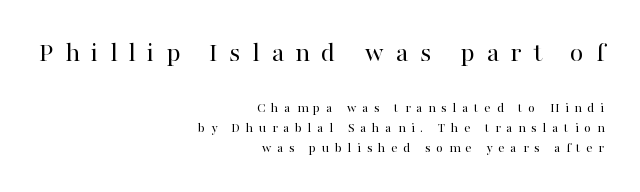
{"serif": "yes", "italic": "no", "bold": "no", "weight": "regular", "width": "normal", "stroke_contrast": "high", "x_height": "medium", "monospaced": "no", "underline": "no", "align": "right", "line_spacing": "normal", "line_spacing_ratio": 1.44, "letter_spacing": "wide", "letter_spacing_em": 0.41, "larger_block": "first", "size_ratio": 2.0, "glyph_px": 28}
